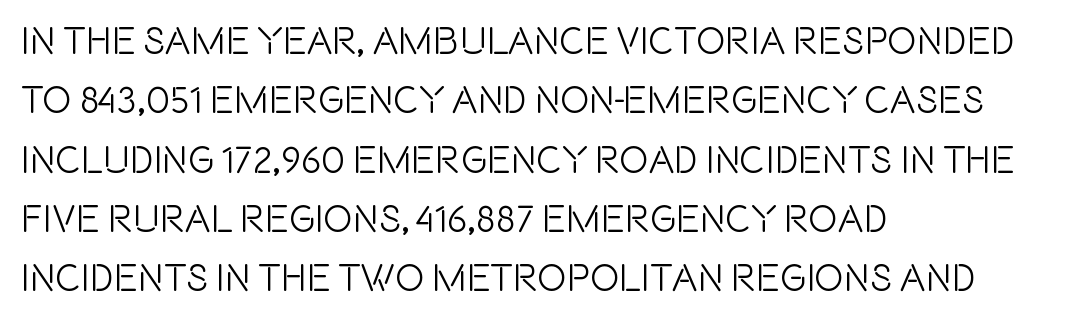
The image shows 39 px condensed sans-serif type, upright; set left-aligned, normal line spacing (1.52x), normal letter spacing, not underlined; a large x-height.
